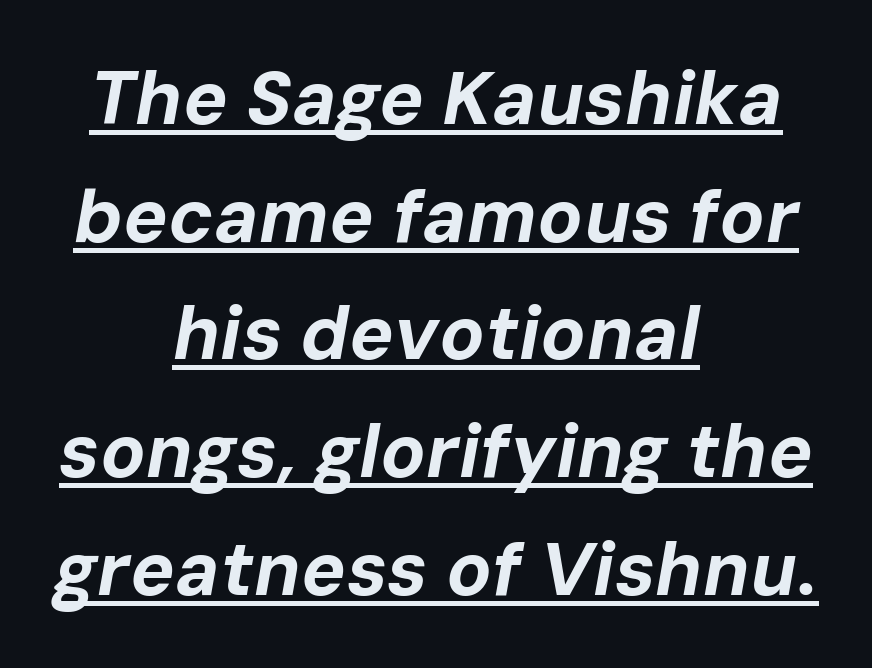
{"italic": "yes", "lean": "right", "slant_degrees": 10, "bold": "yes", "weight": "bold", "width": "normal", "stroke_contrast": "low", "x_height": "medium", "monospaced": "no", "underline": "yes", "align": "center", "line_spacing": "normal", "line_spacing_ratio": 1.57, "letter_spacing": "normal", "letter_spacing_em": 0.0, "glyph_px": 75}
